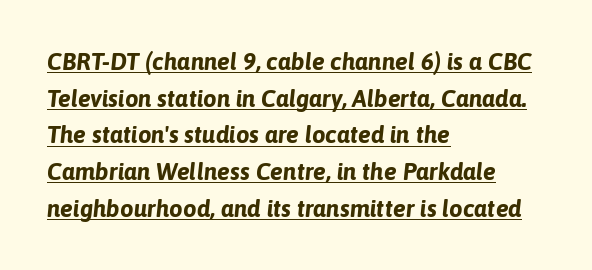
{"italic": "yes", "lean": "right", "slant_degrees": 6, "bold": "yes", "underline": "yes", "align": "left", "line_spacing": "normal", "line_spacing_ratio": 1.53, "letter_spacing": "normal", "letter_spacing_em": 0.0, "glyph_px": 24}
